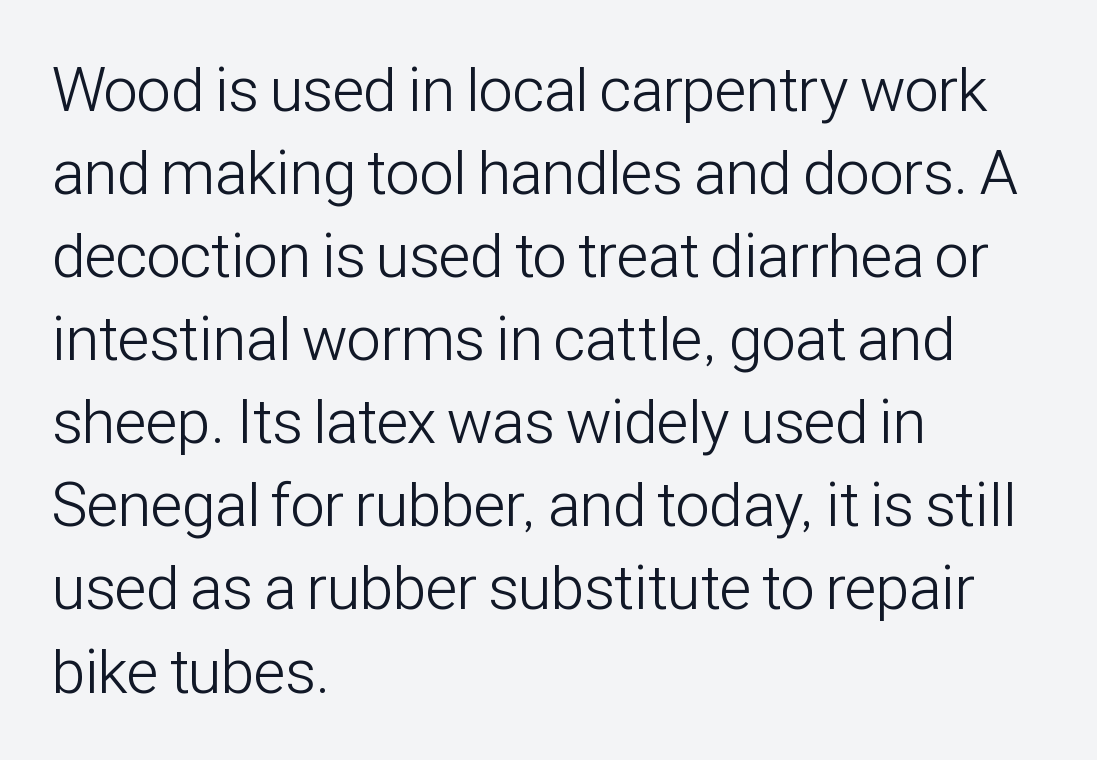
Serif or sans? Sans — the stroke terminals are bare. The face used here is proportionally spaced, like ordinary book or web type. Quick note: not italic, upright. Honestly, there is no underline to notice here at all.
